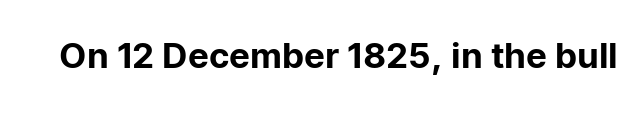
The image shows 35 px sans-serif type, upright; set normal letter spacing, not underlined; low stroke contrast and a medium x-height.
